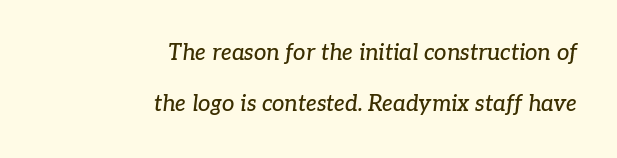
{"italic": "yes", "lean": "right", "slant_degrees": 7, "underline": "no", "align": "right", "line_spacing": "loose", "line_spacing_ratio": 2.31, "letter_spacing": "normal", "letter_spacing_em": 0.0, "glyph_px": 22}
